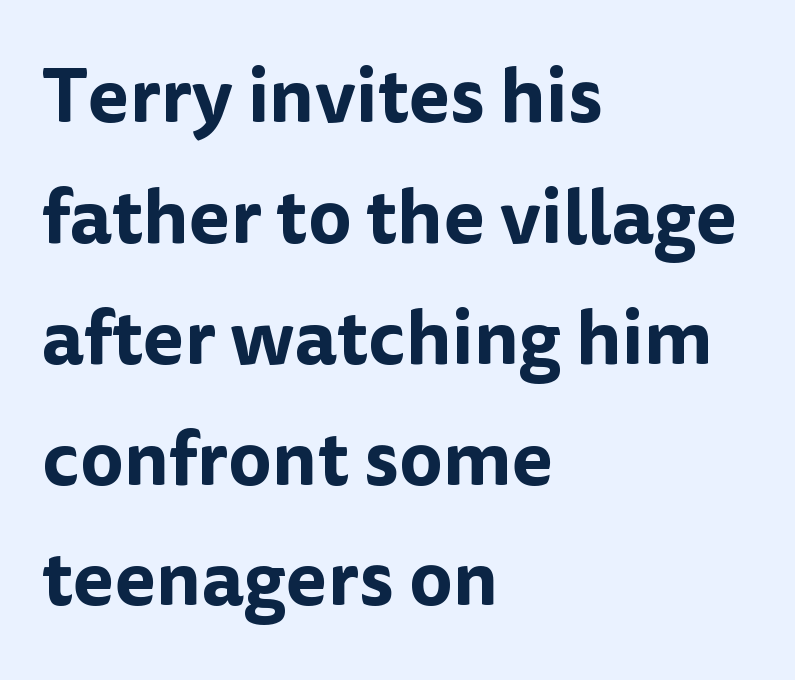
The image shows 76 px sans-serif type, upright; set left-aligned, normal line spacing (1.59x), normal letter spacing, not underlined; low stroke contrast and a medium x-height.
